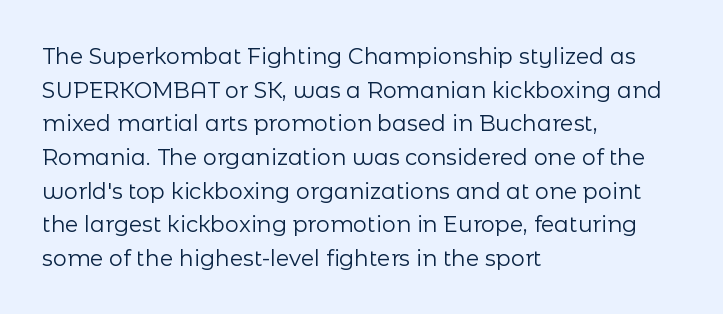
{"italic": "no", "bold": "no", "underline": "no", "align": "left", "line_spacing": "normal", "line_spacing_ratio": 1.53, "letter_spacing": "normal", "letter_spacing_em": 0.0, "glyph_px": 22}
